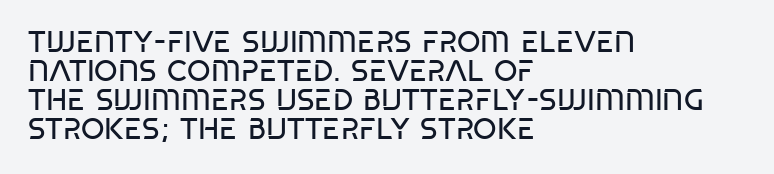
{"serif": "no", "italic": "no", "bold": "no", "weight": "regular", "width": "condensed", "stroke_contrast": "low", "x_height": "large", "monospaced": "no", "underline": "no", "align": "left", "line_spacing": "tight", "line_spacing_ratio": 0.97, "letter_spacing": "normal", "letter_spacing_em": 0.0, "glyph_px": 30}
